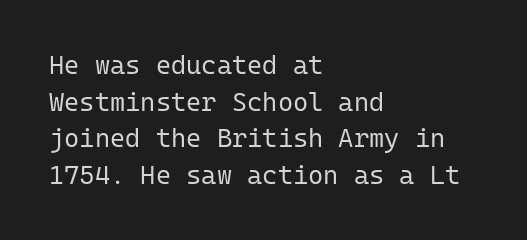
{"italic": "no", "bold": "no", "underline": "no", "align": "left", "line_spacing": "normal", "line_spacing_ratio": 1.41, "letter_spacing": "normal", "letter_spacing_em": 0.0, "glyph_px": 26}
